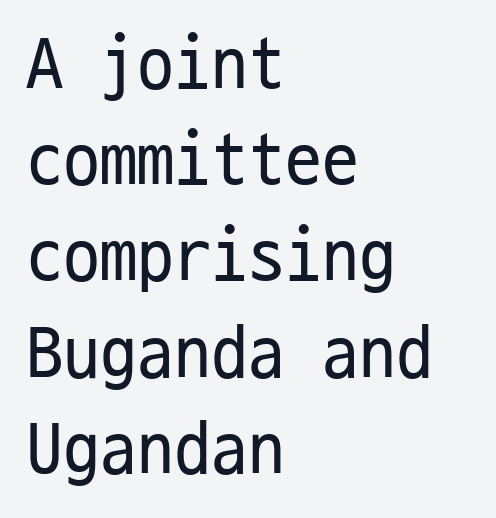
Q: Is the text bold? A: No.
Q: Is the text italic (slanted)? A: No, it is upright.
Q: Is the typeface a serif or a sans-serif typeface? A: Sans-serif.
Q: Is the text underlined? A: No.
Q: How is the paragraph aligned? A: Left-aligned.
Q: Is the spacing between letters normal or unusually wide? A: Normal.
Q: Is the spacing between lines tight, normal or loose? A: Normal.
Q: Width (condensed, normal, or wide)? A: Condensed.
Q: Stroke contrast? A: Low.
Q: x-height? A: Medium.
Q: Monospaced? A: Yes.
